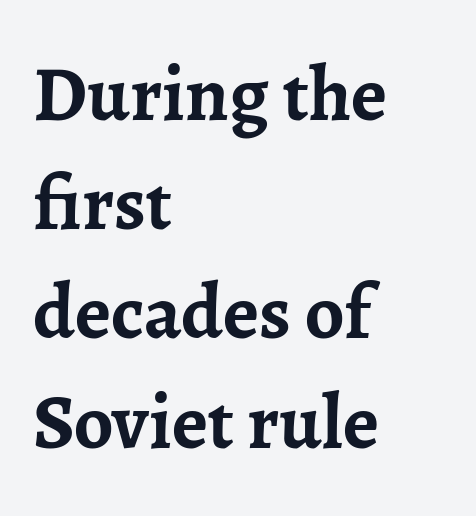
The image shows 78 px semibold serif type, upright; set left-aligned, normal line spacing (1.4x), normal letter spacing, not underlined; low stroke contrast and a medium x-height.
